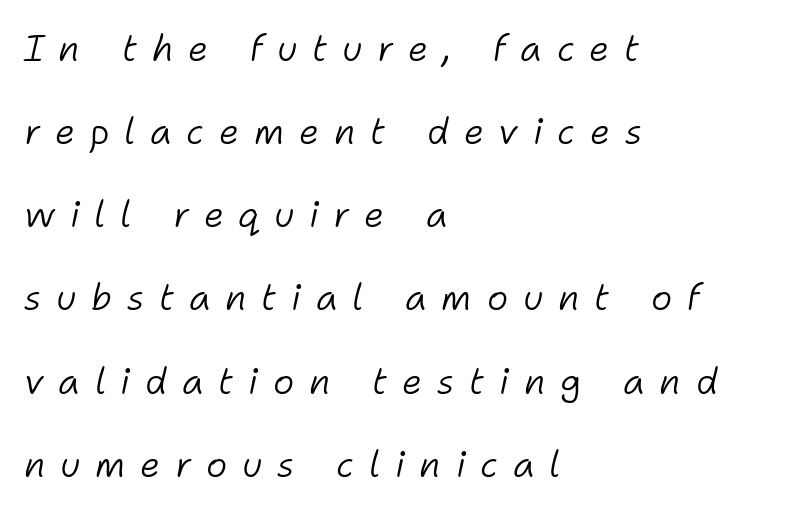
The image shows 36 px light type, italic (leaning right); set left-aligned, loose line spacing (2.31x), unusually wide letter spacing (+0.41 em), not underlined; low stroke contrast and a medium x-height.
